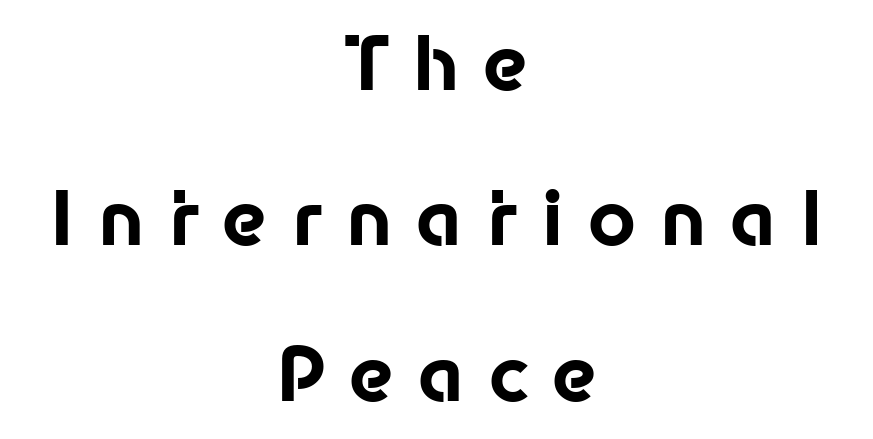
The image shows 74 px bold sans-serif type, upright; set centered, loose line spacing (2.1x), unusually wide letter spacing (+0.32 em), not underlined; low stroke contrast and a medium x-height.
